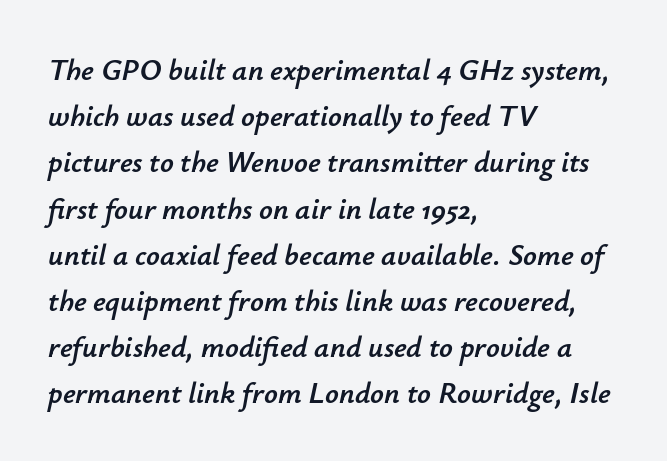
Looks like regular typesetting: each glyph gets only the width it needs. Words appear dense and cohesive because spacing is normal. When letters slant like this, we call the style italic. Is there much room between lines? A standard amount, neither cramped nor airy. The passage shown is not underscored anywhere.
